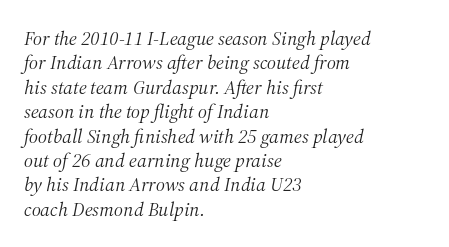
Q: Is the text bold? A: No.
Q: Is the text italic (slanted)? A: Yes, it leans right by about 12 degrees.
Q: Is the text underlined? A: No.
Q: How is the paragraph aligned? A: Left-aligned.
Q: Is the spacing between letters normal or unusually wide? A: Normal.
